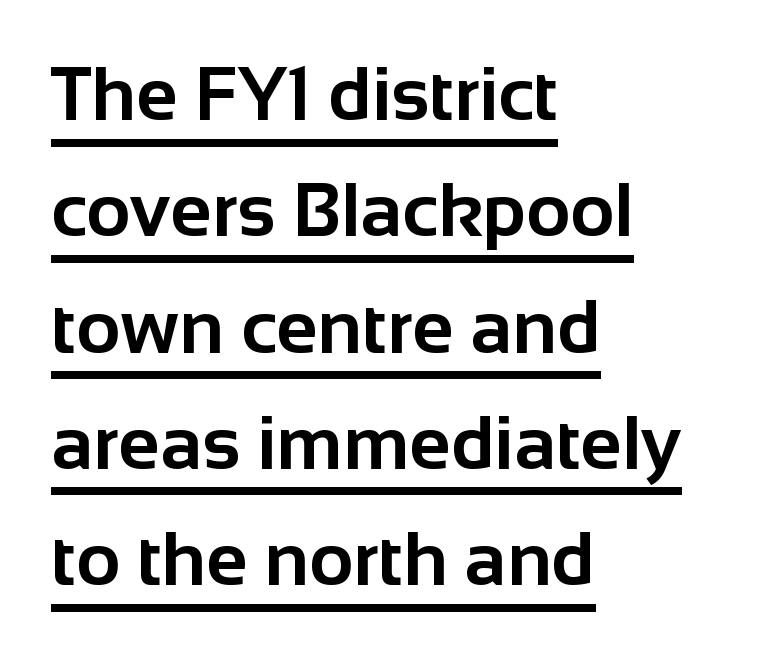
The block of text has a typical density, with ordinary space between rows. The glyphs have the mass of a bold cut. Does a line run under the words? Yes, clearly. The gaps between neighbouring characters are ordinary and unremarkable. Style check: upright. The text block is weighted toward the left margin, trailing off unevenly rightward.
